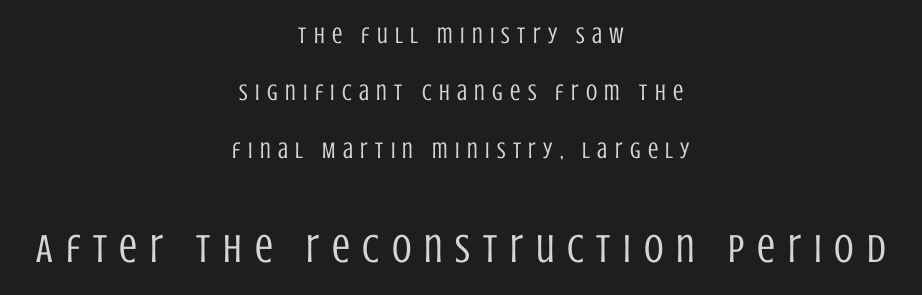
{"serif": "no", "italic": "no", "bold": "no", "weight": "regular", "width": "condensed", "stroke_contrast": "low", "x_height": "large", "monospaced": "no", "underline": "no", "align": "center", "line_spacing": "loose", "line_spacing_ratio": 2.5, "letter_spacing": "wide", "letter_spacing_em": 0.32, "larger_block": "second", "size_ratio": 1.74, "glyph_px": 40}
